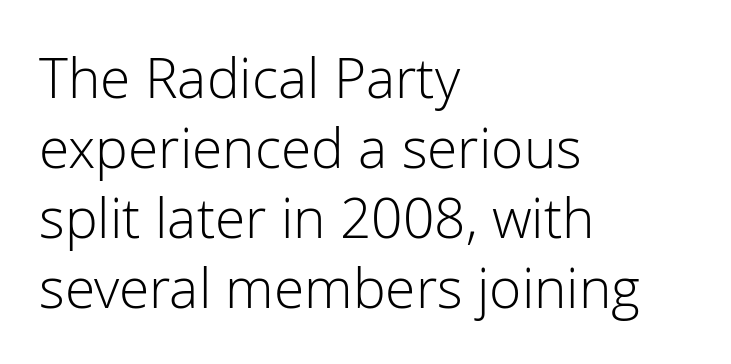
The image shows 55 px light sans-serif type, upright; set left-aligned, normal line spacing (1.27x), normal letter spacing, not underlined; low stroke contrast and a medium x-height.
